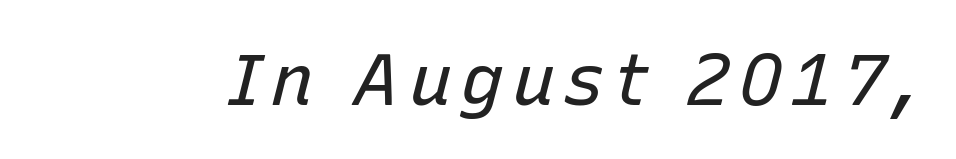
{"italic": "yes", "lean": "right", "slant_degrees": 15, "bold": "no", "weight": "regular", "width": "normal", "stroke_contrast": "low", "x_height": "medium", "monospaced": "no", "underline": "no", "glyph_px": 72}
